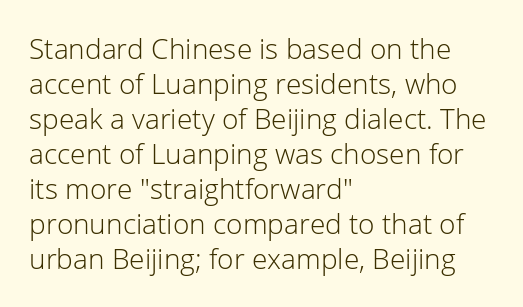
The image shows 28 px light sans-serif type, upright; set left-aligned, normal line spacing (1.25x), normal letter spacing, not underlined; low stroke contrast and a medium x-height.
